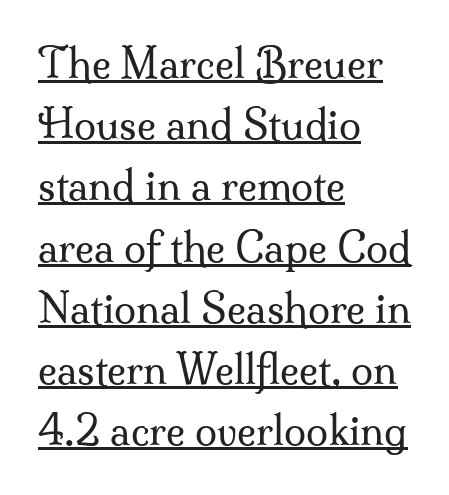
Q: Is the text bold? A: No.
Q: Is the text italic (slanted)? A: No, it is upright.
Q: Is the typeface a serif or a sans-serif typeface? A: Serif.
Q: Is the text underlined? A: Yes.
Q: How is the paragraph aligned? A: Left-aligned.
Q: Is the spacing between letters normal or unusually wide? A: Normal.
Q: Is the spacing between lines tight, normal or loose? A: Normal.
Q: Width (condensed, normal, or wide)? A: Normal.
Q: Stroke contrast? A: Medium.
Q: x-height? A: Small.
Q: Monospaced? A: No.
